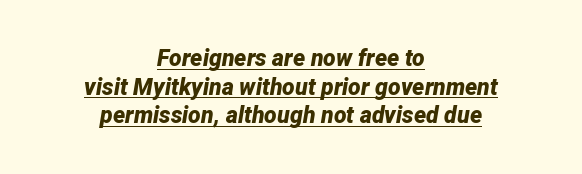
Q: Is the text bold? A: Yes.
Q: Is the text italic (slanted)? A: Yes, it leans right by about 12 degrees.
Q: Is the text underlined? A: Yes.
Q: How is the paragraph aligned? A: Centered.
Q: Is the spacing between letters normal or unusually wide? A: Normal.
